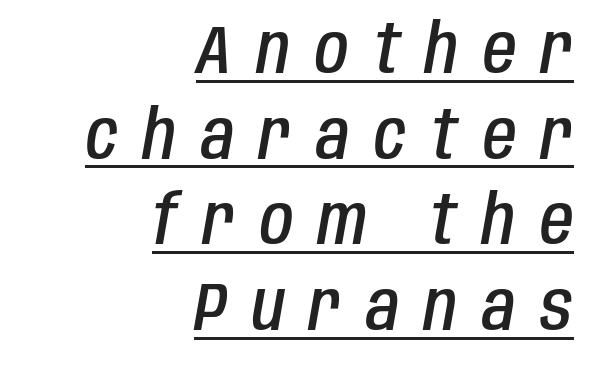
Q: Is the text bold? A: Semi-bold.
Q: Is the text italic (slanted)? A: Yes, it leans right by about 10 degrees.
Q: Is the text underlined? A: Yes.
Q: How is the paragraph aligned? A: Right-aligned.
Q: Is the spacing between letters normal or unusually wide? A: Unusually wide.
Q: Is the spacing between lines tight, normal or loose? A: Normal.
Q: Width (condensed, normal, or wide)? A: Condensed.
Q: Stroke contrast? A: Low.
Q: x-height? A: Large.
Q: Monospaced? A: No.
